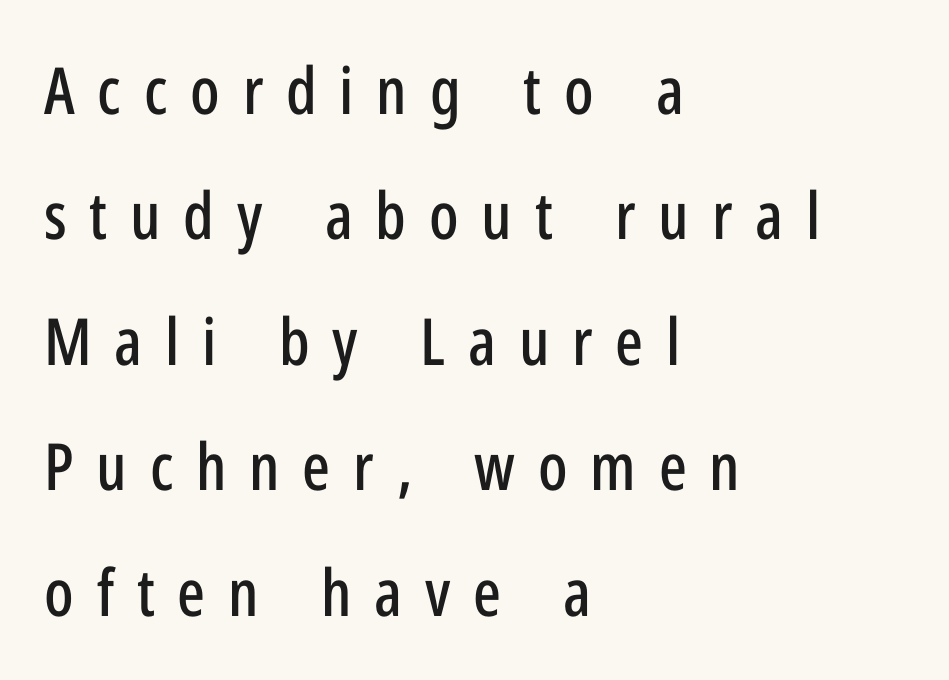
The image shows 65 px condensed sans-serif type, upright; set left-aligned, loose line spacing (1.93x), unusually wide letter spacing (+0.35 em), not underlined; low stroke contrast and a medium x-height.
